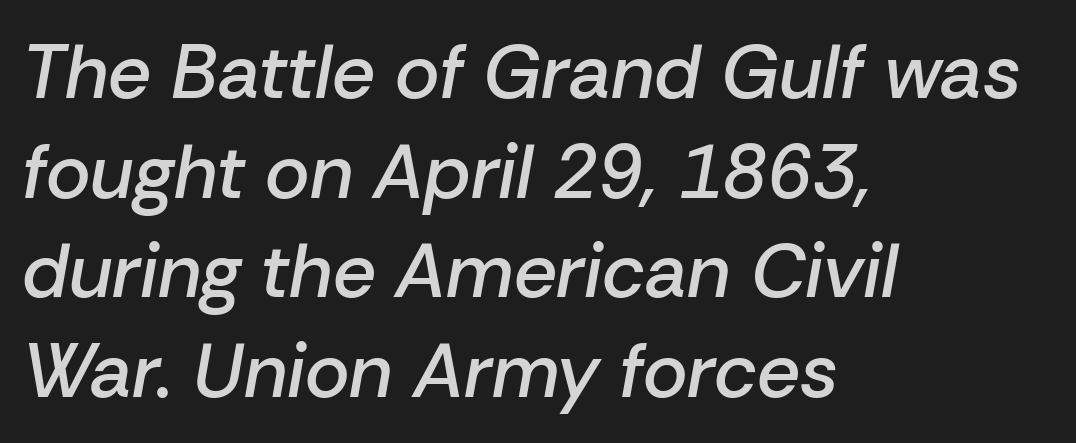
{"italic": "yes", "lean": "right", "slant_degrees": 10, "bold": "semi", "weight": "semibold", "width": "normal", "stroke_contrast": "low", "x_height": "medium", "monospaced": "no", "underline": "no", "align": "left", "line_spacing": "normal", "line_spacing_ratio": 1.31, "letter_spacing": "normal", "letter_spacing_em": 0.0, "glyph_px": 76}
